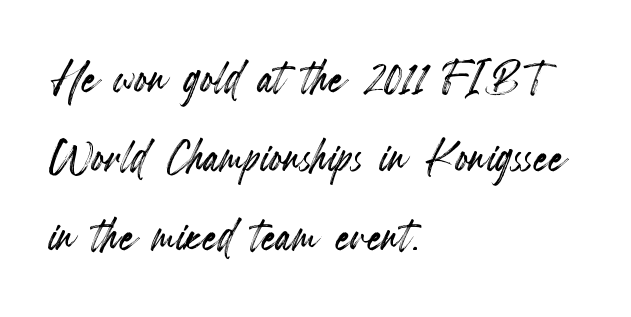
The image shows 58 px condensed type; set left-aligned, normal line spacing (1.36x), normal letter spacing, not underlined; a small x-height.
